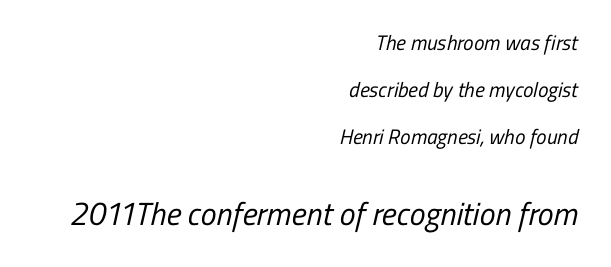
The image shows 32 px regular-weight, condensed sans-serif type; set right-aligned, loose line spacing (2.24x), normal letter spacing, not underlined; the second (bottom) block is 1.52x larger; low stroke contrast and a medium x-height.
